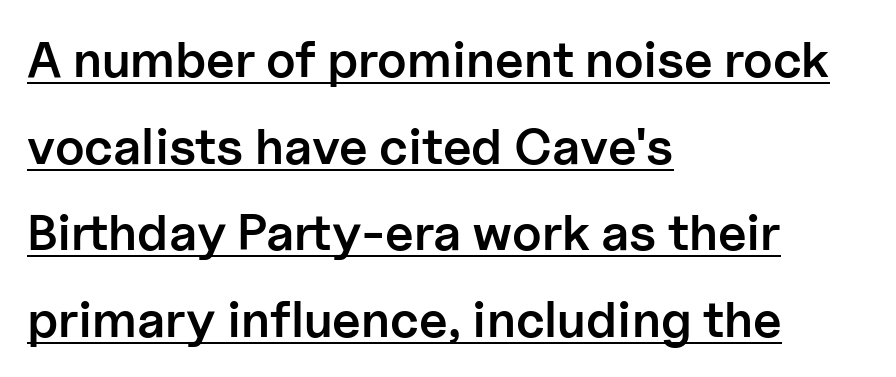
A student would call this left alignment; a typographer would say flush left, rag right. Looks like regular typesetting: each glyph gets only the width it needs. This block has exactly the height ordinary leading produces. Rendered with straight, roman letterforms. The rendering shows plain stroke endings on the letterforms — a sans-serif design.
